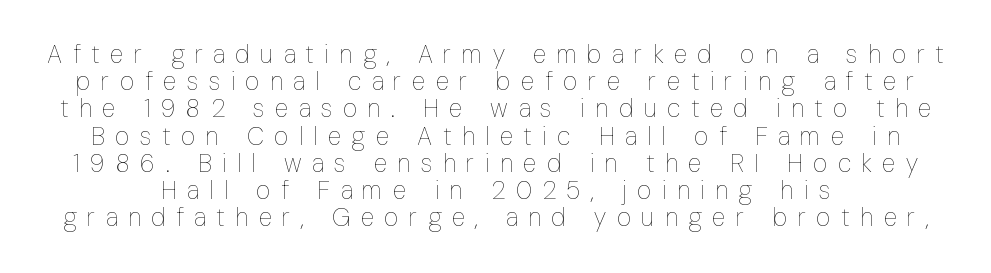
What's the leading like? Squeezed, with rows nearly overlapping. The horizontal fit of the characters is loose and conspicuously gappy. Posture: vertical. Quick note: underline off.
